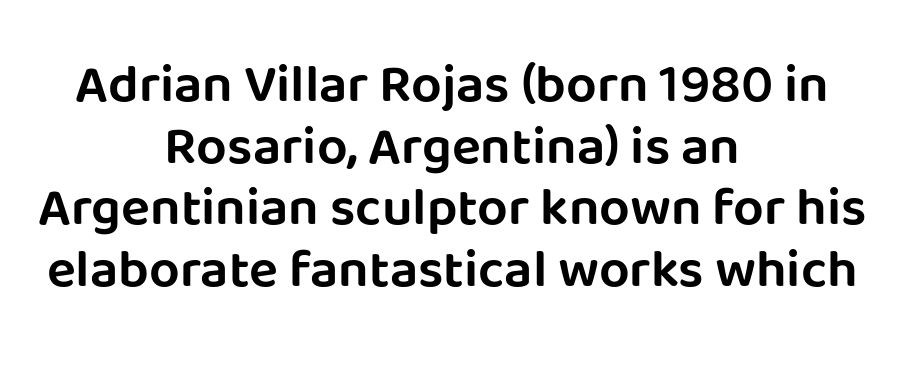
{"serif": "no", "italic": "no", "width": "normal", "stroke_contrast": "low", "x_height": "large", "monospaced": "no", "underline": "no", "align": "center", "line_spacing": "tight", "line_spacing_ratio": 1.14, "letter_spacing": "normal", "letter_spacing_em": 0.0, "glyph_px": 54}
